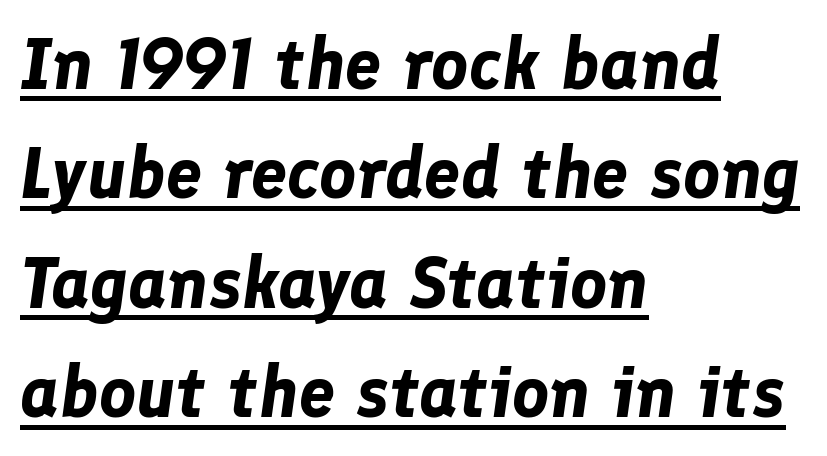
The image shows 72 px bold type, italic (leaning right); set left-aligned, normal line spacing (1.52x), normal letter spacing, underlined; low stroke contrast and a medium x-height.
